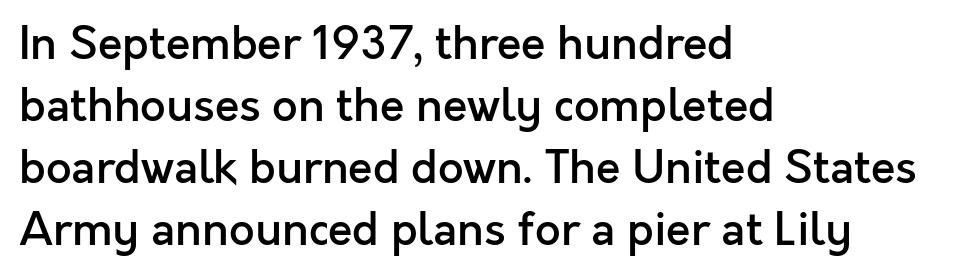
The image shows 45 px semibold sans-serif type, upright; set left-aligned, normal line spacing (1.38x), normal letter spacing, not underlined; a medium x-height.
